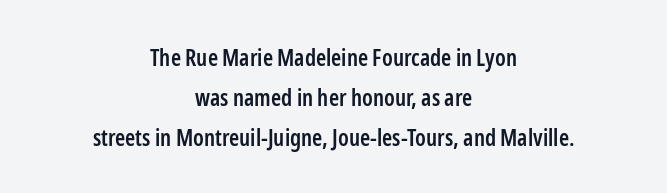
{"italic": "no", "bold": "semi", "underline": "no", "align": "center", "line_spacing_ratio": 1.74, "letter_spacing": "normal", "letter_spacing_em": 0.0, "glyph_px": 23}
